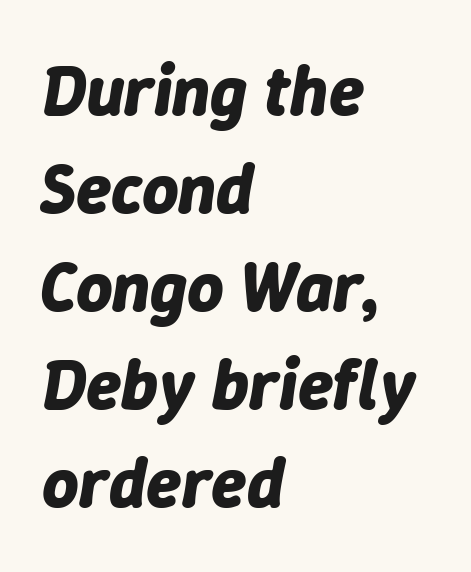
The image shows 71 px bold type, italic (leaning right); set left-aligned, normal line spacing (1.38x), normal letter spacing, not underlined; low stroke contrast and a medium x-height.
